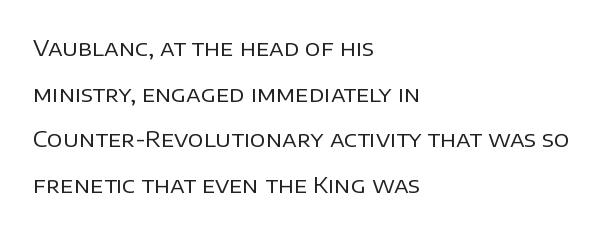
The image shows 22 px text type, upright; set left-aligned, loose line spacing (2.07x), normal letter spacing, not underlined.
